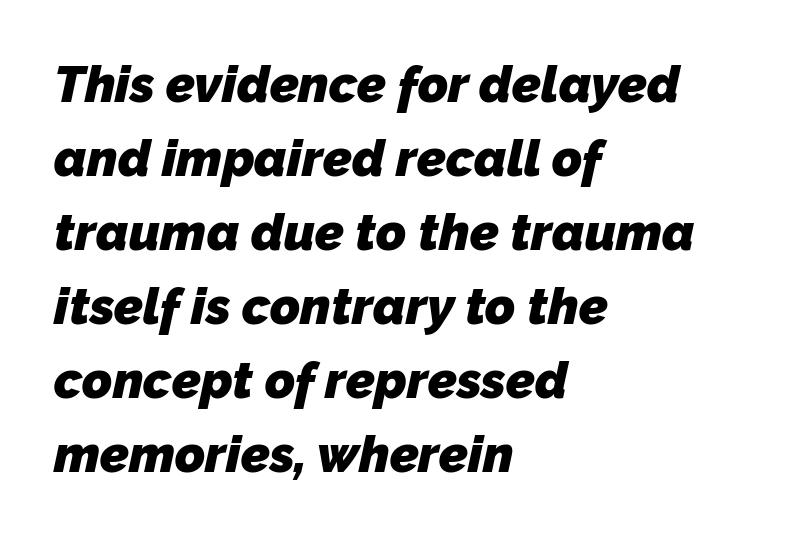
Q: Is the text bold? A: Yes.
Q: Is the typeface a serif or a sans-serif typeface? A: Sans-serif.
Q: Is the text underlined? A: No.
Q: How is the paragraph aligned? A: Left-aligned.
Q: Is the spacing between letters normal or unusually wide? A: Normal.
Q: Is the spacing between lines tight, normal or loose? A: Normal.
Q: Width (condensed, normal, or wide)? A: Normal.
Q: Stroke contrast? A: Low.
Q: x-height? A: Medium.
Q: Monospaced? A: No.
